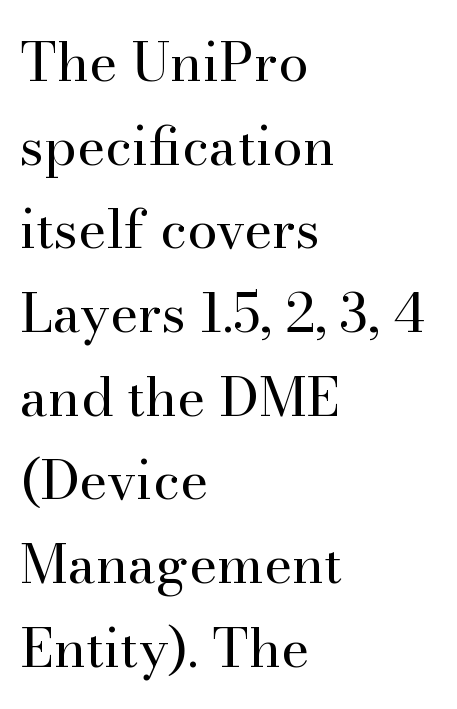
Tall strokes in this sample are plumb rather than angled. These lines stack with their left ends in a neat column. Think of a printed novel: that variable character pitch is what you see here. The letterforms sit at book weight or below.
